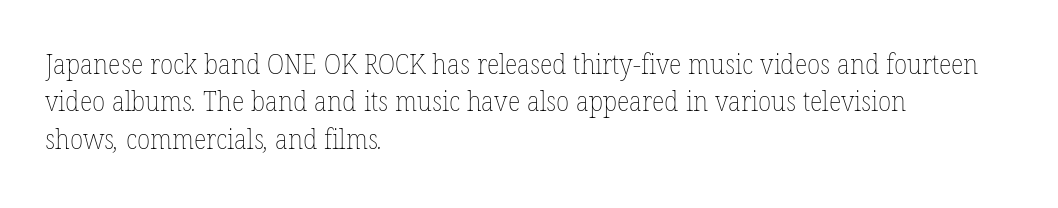
Caption: face not bold, strokes unweighted. Short note: letters normally spaced. The area under the type is left untouched. Typeset ragged right — the left edge is the straight one.
